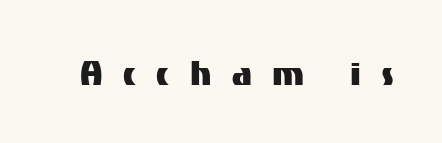
{"serif": "no", "italic": "no", "width": "normal", "stroke_contrast": "medium", "x_height": "medium", "monospaced": "no", "underline": "no", "letter_spacing": "wide", "letter_spacing_em": 0.48, "glyph_px": 43}
